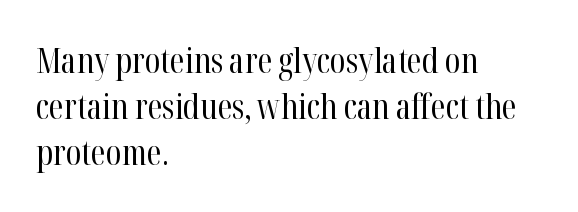
Think of a printed novel: that variable character pitch is what you see here. Compared with a typical body face, this is equally light or lighter still. Descender tails drop into unmarked territory. Ordinary non-slanted type is in use. In terms of leading, this rendering sits right in the middle.
